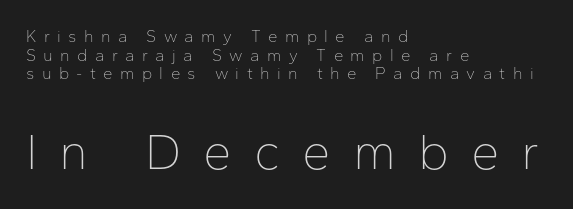
{"serif": "no", "italic": "no", "bold": "no", "weight": "thin", "width": "normal", "stroke_contrast": "low", "x_height": "medium", "monospaced": "no", "underline": "no", "align": "left", "line_spacing": "tight", "line_spacing_ratio": 1.09, "letter_spacing": "wide", "letter_spacing_em": 0.43, "larger_block": "second", "size_ratio": 3.0, "glyph_px": 51}
